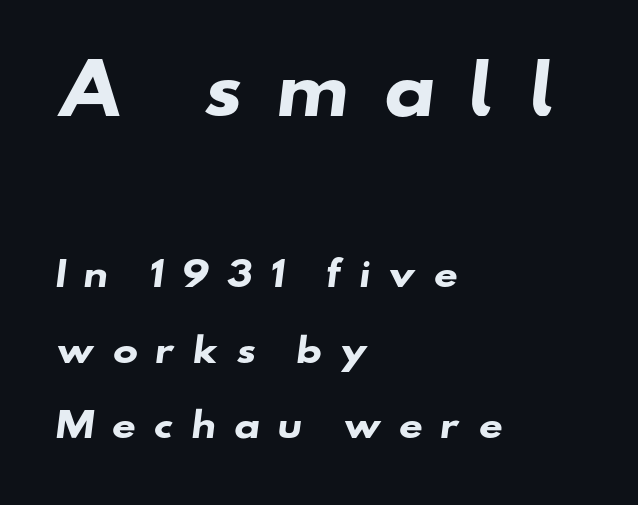
The image shows 67 px heavy, wide sans-serif type; set left-aligned, loose line spacing (2.22x), unusually wide letter spacing (+0.49 em), not underlined; the first (top) block is 1.97x larger; low stroke contrast and a small x-height.
